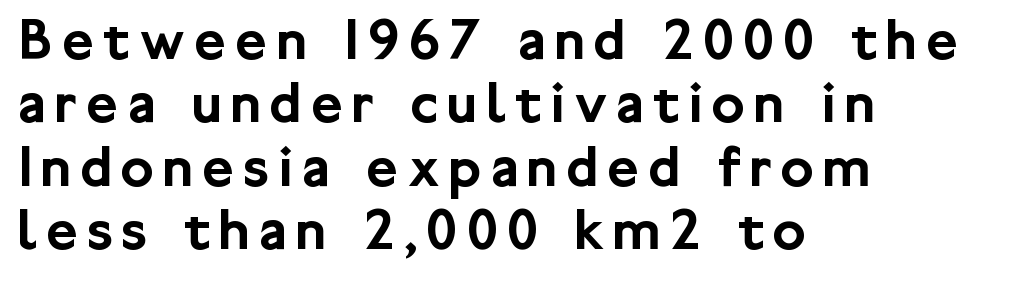
Proportional: the letters do not fall into vertical columns. Grotesque or geometric, the face here clearly has no serifs. All the whitespace from short lines collects on the right. The letters stand straight up with perfectly vertical stems. The area under the type is left untouched.
